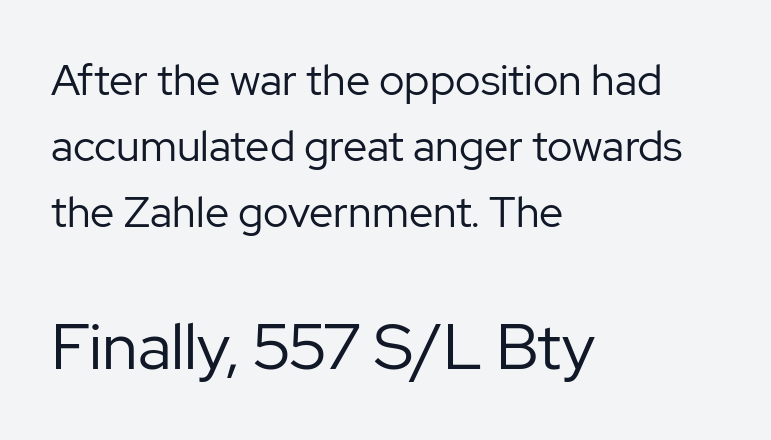
{"serif": "no", "italic": "no", "bold": "no", "weight": "regular", "width": "normal", "stroke_contrast": "low", "x_height": "medium", "monospaced": "no", "underline": "no", "align": "left", "line_spacing": "normal", "line_spacing_ratio": 1.54, "letter_spacing": "normal", "letter_spacing_em": 0.0, "larger_block": "second", "size_ratio": 1.51, "glyph_px": 65}
